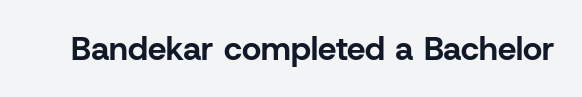
Q: Is the text bold? A: Yes.
Q: Is the text italic (slanted)? A: No, it is upright.
Q: Is the typeface a serif or a sans-serif typeface? A: Sans-serif.
Q: Is the text underlined? A: No.
Q: Is the spacing between letters normal or unusually wide? A: Normal.
Q: Width (condensed, normal, or wide)? A: Normal.
Q: Stroke contrast? A: Low.
Q: x-height? A: Medium.
Q: Monospaced? A: No.
